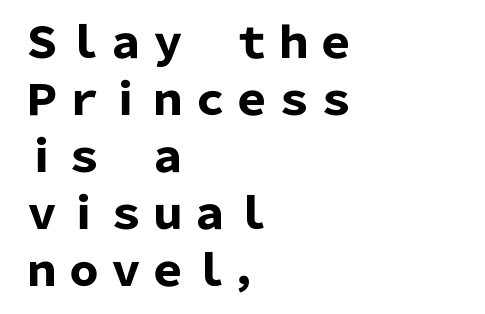
The image shows 42 px heavy sans-serif type, upright; set left-aligned, normal line spacing (1.36x), normal letter spacing, not underlined; low stroke contrast and a medium x-height.
